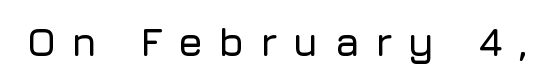
Q: Is the text italic (slanted)? A: No, it is upright.
Q: Is the typeface a serif or a sans-serif typeface? A: Sans-serif.
Q: Is the text underlined? A: No.
Q: Is the spacing between letters normal or unusually wide? A: Unusually wide.
Q: Width (condensed, normal, or wide)? A: Normal.
Q: Stroke contrast? A: Low.
Q: x-height? A: Medium.
Q: Monospaced? A: No.
